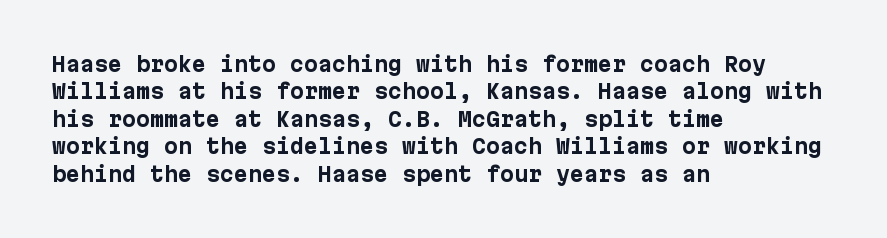
Here the glyphs are tracked normally, forming tight word shapes. The lettering stays uniformly vertical, giving the passage a roman look. The strokes are fattened all the way to bold. This sample keeps an unexceptional amount of space between lines. Underline: absent.
